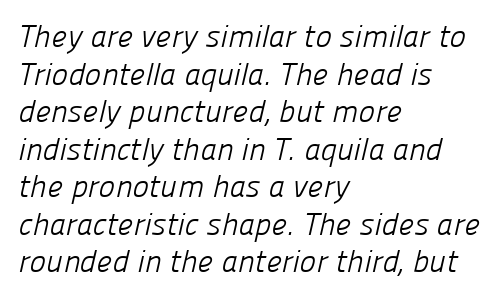
Q: Is the text bold? A: No.
Q: Is the typeface a serif or a sans-serif typeface? A: Sans-serif.
Q: Is the text underlined? A: No.
Q: How is the paragraph aligned? A: Left-aligned.
Q: Is the spacing between letters normal or unusually wide? A: Normal.
Q: Width (condensed, normal, or wide)? A: Normal.
Q: Stroke contrast? A: Low.
Q: x-height? A: Medium.
Q: Monospaced? A: No.
